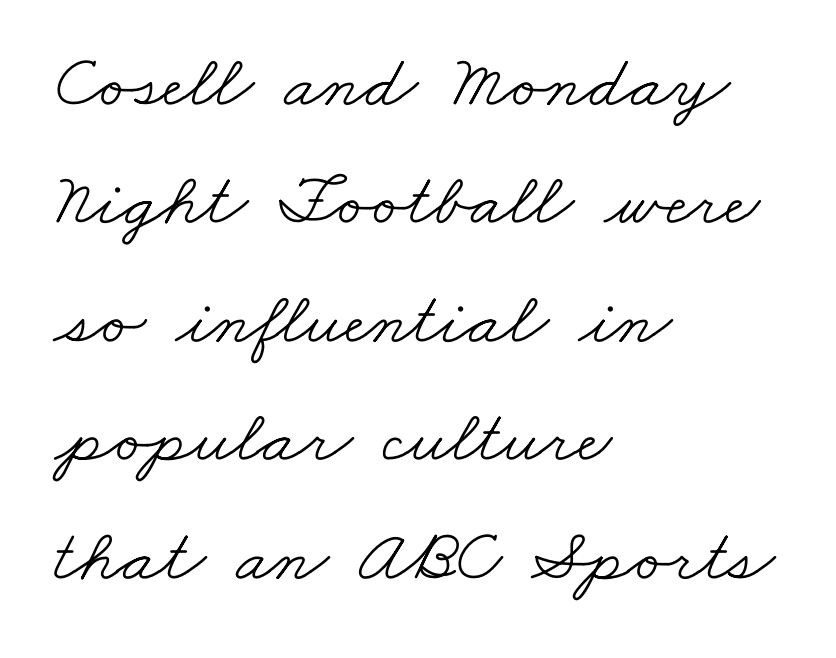
Letterform terminals end in serifs throughout the passage. Is the stroke heavy? The answer is a plain regular-or-lighter. Honestly, the row spacing looks completely unremarkable. Compared with typical body copy, the letter spacing here is the same.
